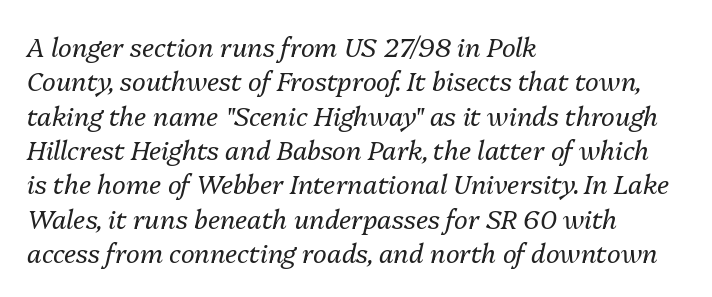
{"italic": "yes", "lean": "right", "slant_degrees": 13, "bold": "no", "underline": "no", "align": "left", "line_spacing": "normal", "line_spacing_ratio": 1.32, "letter_spacing": "normal", "letter_spacing_em": 0.0, "glyph_px": 26}
